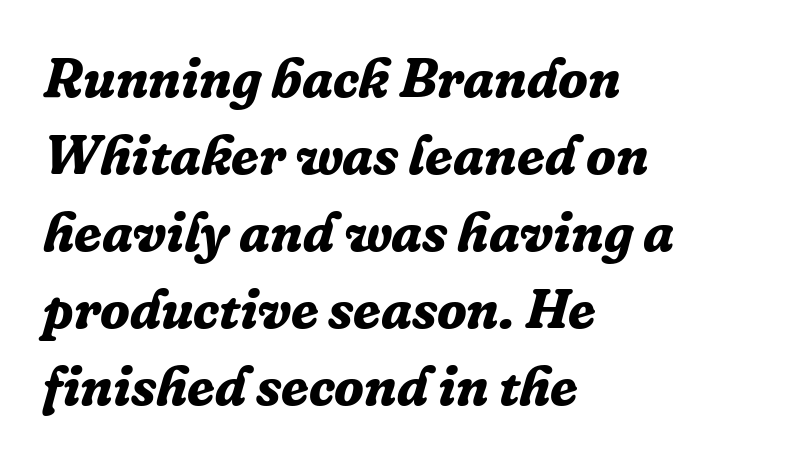
Q: Is the text bold? A: Yes.
Q: Is the text italic (slanted)? A: Yes, it leans right by about 16 degrees.
Q: Is the typeface a serif or a sans-serif typeface? A: Serif.
Q: Is the text underlined? A: No.
Q: How is the paragraph aligned? A: Left-aligned.
Q: Is the spacing between letters normal or unusually wide? A: Normal.
Q: Is the spacing between lines tight, normal or loose? A: Normal.
Q: Width (condensed, normal, or wide)? A: Normal.
Q: Stroke contrast? A: Low.
Q: x-height? A: Medium.
Q: Monospaced? A: No.
